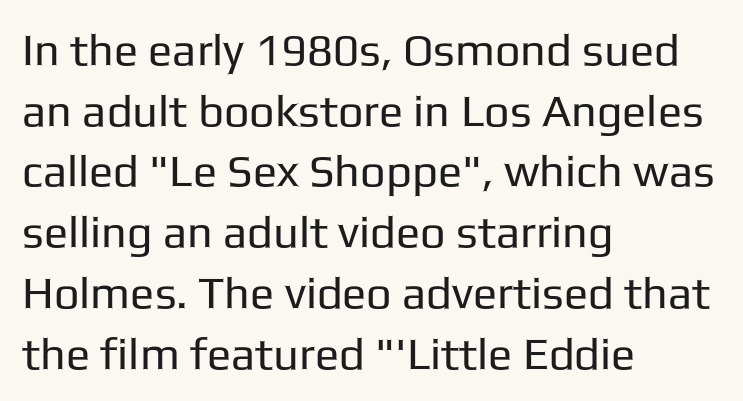
{"serif": "no", "italic": "no", "bold": "no", "weight": "regular", "width": "normal", "stroke_contrast": "low", "x_height": "medium", "monospaced": "no", "underline": "no", "align": "left", "line_spacing": "normal", "line_spacing_ratio": 1.35, "letter_spacing": "normal", "letter_spacing_em": 0.0, "glyph_px": 45}
